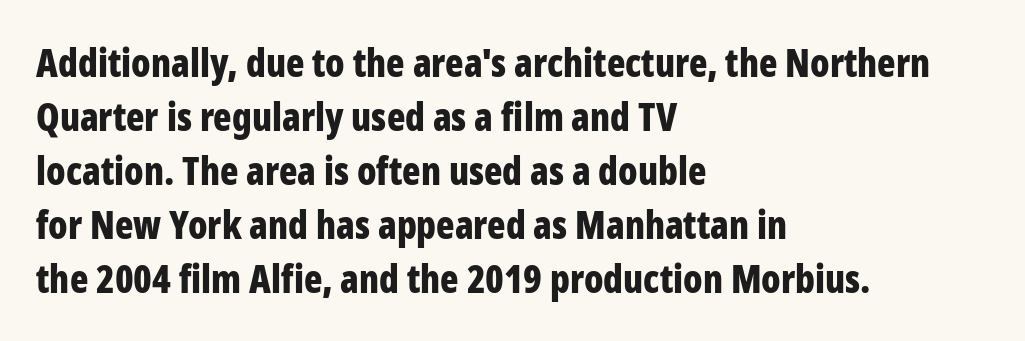
Heavy-handed strokes throughout: this text is bold. Nobody drew a line under any word here. Style check: upright. All the whitespace from short lines collects on the right. How would I describe the line gaps? Plain and ordinary.
